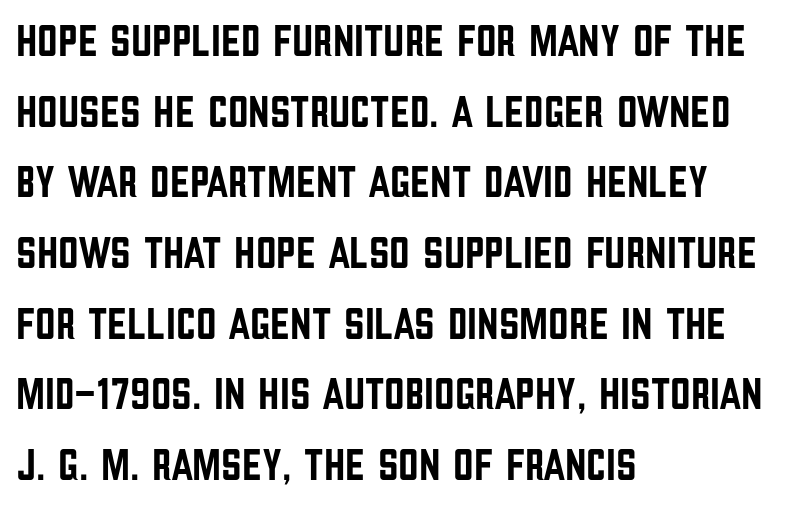
Characters follow at the spacing the type designer built in. The face used here is a sans, in the tradition of grotesques and geometrics. Lines of text with bare space underneath. Does the lettering tilt? It doesn't — this is upright.
